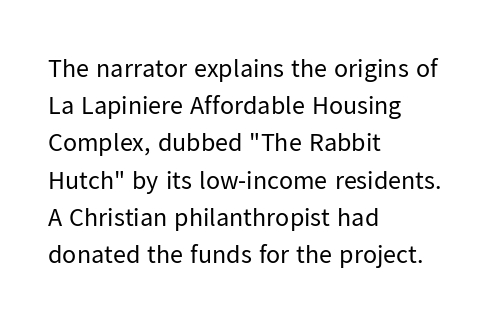
{"italic": "no", "bold": "no", "underline": "no", "align": "left", "line_spacing": "normal", "line_spacing_ratio": 1.43, "letter_spacing": "normal", "letter_spacing_em": 0.0, "glyph_px": 26}
